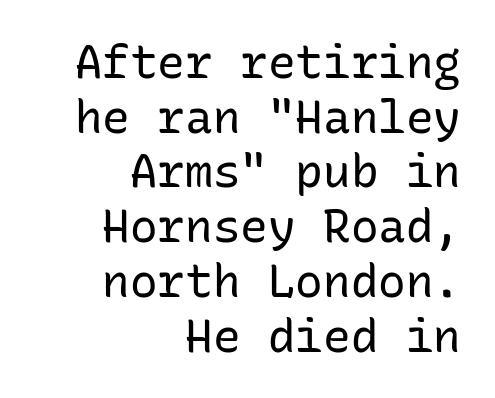
{"serif": "no", "italic": "no", "bold": "no", "weight": "regular", "width": "normal", "stroke_contrast": "low", "x_height": "medium", "monospaced": "yes", "underline": "no", "align": "right", "line_spacing_ratio": 1.19, "letter_spacing": "normal", "letter_spacing_em": 0.0, "glyph_px": 46}
